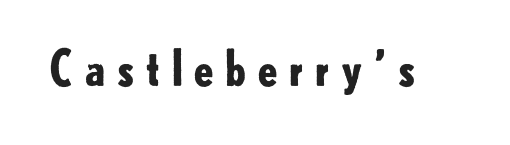
Unlike italic type, these characters show no tilt at all. Think of a printed novel: that variable character pitch is what you see here. The foot of each line stays bare and open. No feet cap the strokes, marking this as sans-serif type. How heavy is the stroke? Heavy — this is a bold.
